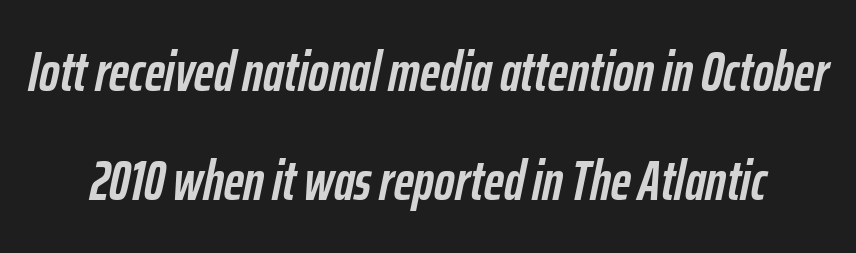
{"italic": "yes", "lean": "right", "slant_degrees": 12, "bold": "yes", "weight": "semibold", "width": "condensed", "stroke_contrast": "low", "x_height": "medium", "monospaced": "no", "underline": "no", "line_spacing": "loose", "line_spacing_ratio": 1.98, "letter_spacing": "normal", "letter_spacing_em": 0.0, "glyph_px": 55}
